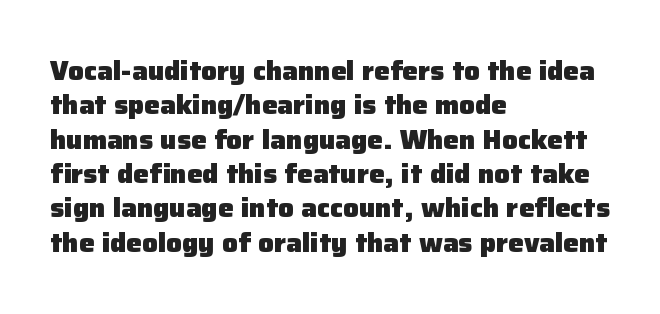
Q: Is the text bold? A: Yes.
Q: Is the text italic (slanted)? A: No, it is upright.
Q: Is the text underlined? A: No.
Q: How is the paragraph aligned? A: Left-aligned.
Q: Is the spacing between letters normal or unusually wide? A: Normal.
Q: Is the spacing between lines tight, normal or loose? A: Normal.
